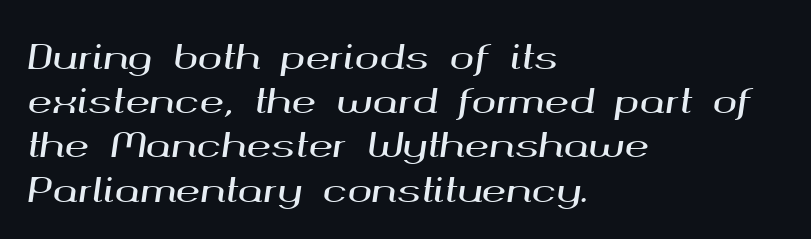
Character widths vary here, with narrow letters taking less room than wide ones. Students, observe: this is what conventionally led text looks like. Teacher's note: observe the even left margin — that is flush-left alignment. Beneath every word, the page is bare.
